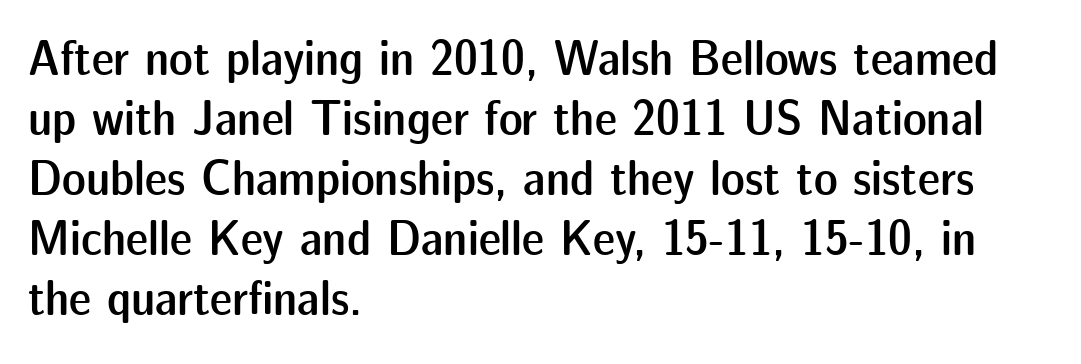
Q: Is the text bold? A: Semi-bold.
Q: Is the text italic (slanted)? A: No, it is upright.
Q: Is the typeface a serif or a sans-serif typeface? A: Sans-serif.
Q: Is the text underlined? A: No.
Q: How is the paragraph aligned? A: Left-aligned.
Q: Is the spacing between letters normal or unusually wide? A: Normal.
Q: Width (condensed, normal, or wide)? A: Normal.
Q: Stroke contrast? A: Low.
Q: x-height? A: Medium.
Q: Monospaced? A: No.
